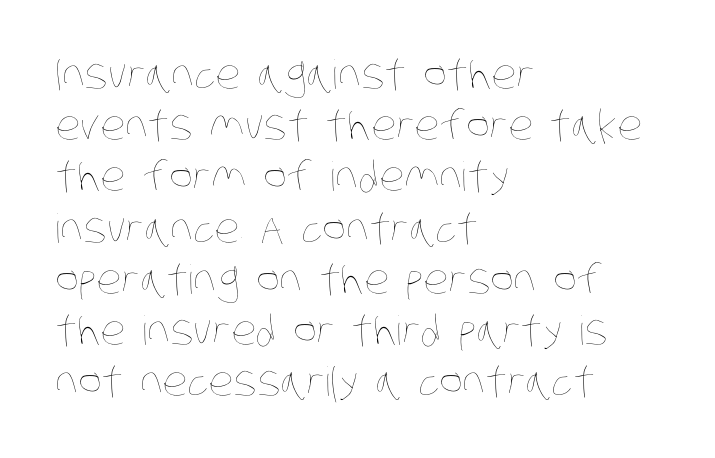
{"bold": "no", "weight": "thin", "width": "condensed", "stroke_contrast": "low", "x_height": "large", "monospaced": "no", "underline": "no", "align": "left", "line_spacing": "normal", "line_spacing_ratio": 1.28, "letter_spacing": "normal", "letter_spacing_em": 0.0, "glyph_px": 40}
